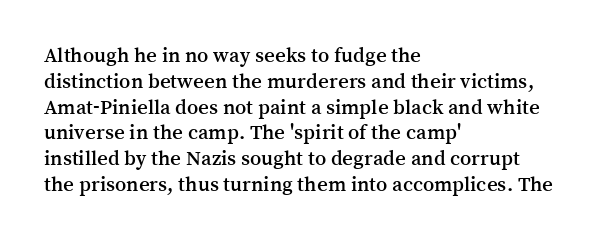
{"italic": "no", "underline": "no", "align": "left", "line_spacing_ratio": 1.23, "letter_spacing": "normal", "letter_spacing_em": 0.0, "glyph_px": 21}
